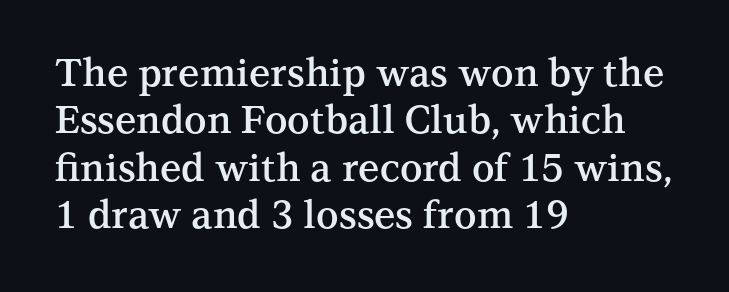
{"serif": "yes", "italic": "no", "bold": "semi", "weight": "semibold", "width": "normal", "stroke_contrast": "medium", "x_height": "medium", "monospaced": "no", "underline": "no", "align": "left", "line_spacing": "normal", "line_spacing_ratio": 1.25, "letter_spacing": "normal", "letter_spacing_em": 0.0, "glyph_px": 38}
